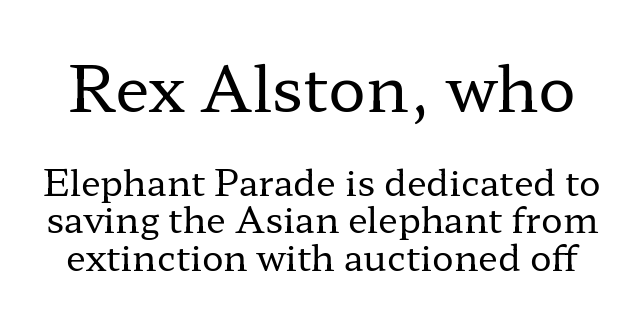
{"serif": "yes", "italic": "no", "bold": "no", "weight": "regular", "width": "wide", "stroke_contrast": "low", "x_height": "medium", "monospaced": "no", "underline": "no", "line_spacing": "tight", "line_spacing_ratio": 1.04, "letter_spacing": "normal", "letter_spacing_em": 0.0, "larger_block": "first", "size_ratio": 1.75, "glyph_px": 63}
